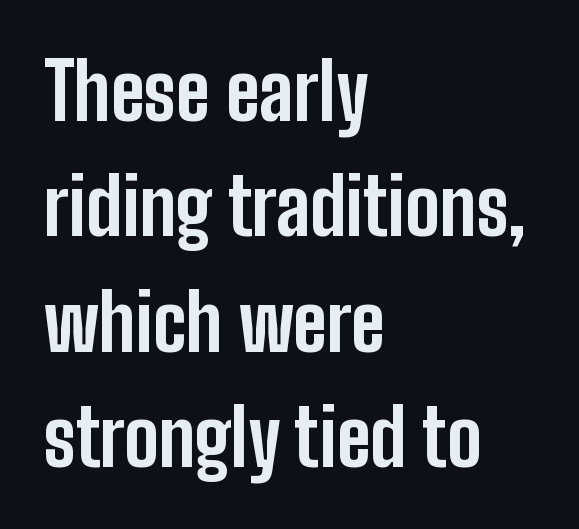
The image shows 78 px bold, condensed sans-serif type, upright; set left-aligned, normal line spacing (1.48x), normal letter spacing, not underlined; low stroke contrast and a medium x-height.
